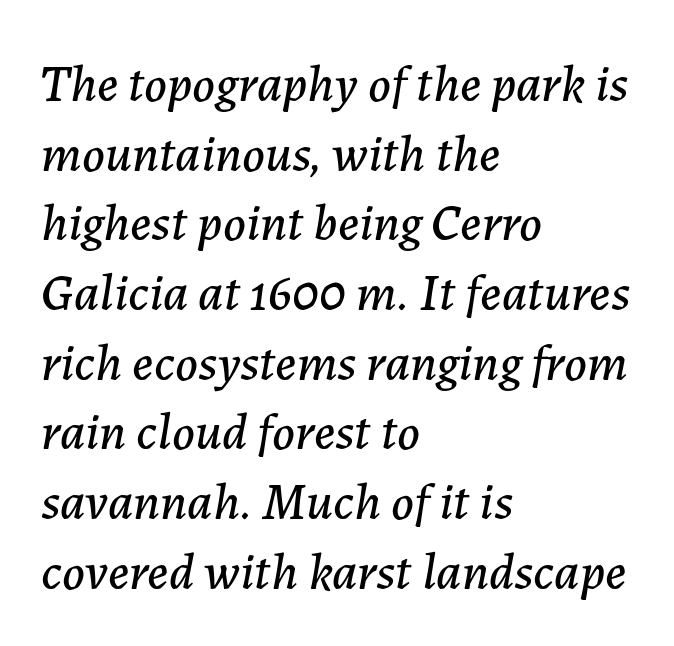
Evenly set lines give the paragraph a standard silhouette. The letters advance in unequal steps, a hallmark of proportional type. The whole block is typeset with a tilt. Clear beneath every line of the passage. This rendering uses left alignment, leaving the right contour irregular. The line texture is even and compact thanks to regular tracking.
